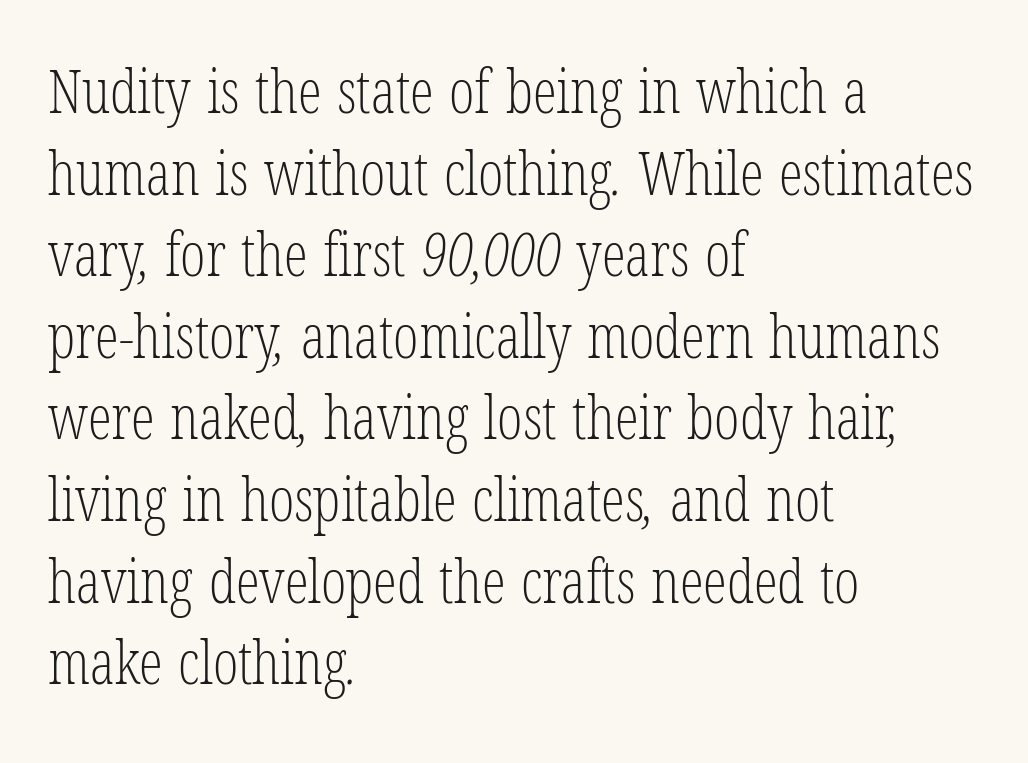
{"serif": "yes", "bold": "no", "weight": "light", "width": "condensed", "stroke_contrast": "low", "x_height": "medium", "monospaced": "no", "underline": "no", "align": "left", "line_spacing": "normal", "line_spacing_ratio": 1.36, "letter_spacing": "normal", "letter_spacing_em": 0.0, "glyph_px": 60}
